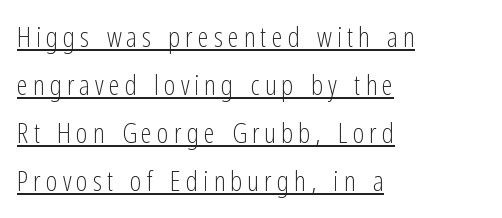
Q: Is the text bold? A: No.
Q: Is the text italic (slanted)? A: No, it is upright.
Q: Is the typeface a serif or a sans-serif typeface? A: Sans-serif.
Q: Is the text underlined? A: Yes.
Q: How is the paragraph aligned? A: Left-aligned.
Q: Width (condensed, normal, or wide)? A: Condensed.
Q: Stroke contrast? A: Low.
Q: x-height? A: Medium.
Q: Monospaced? A: No.
